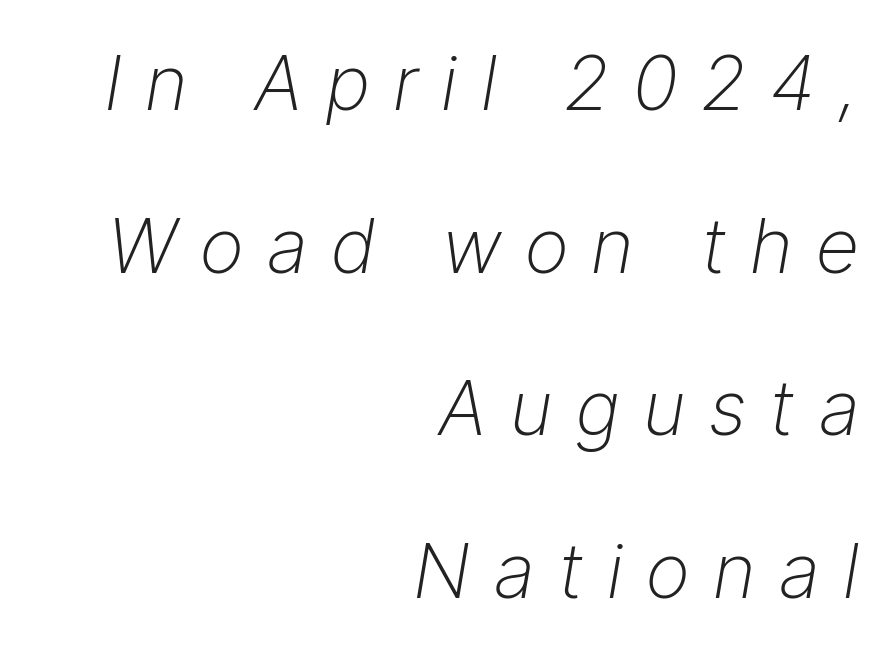
The image shows 76 px light type, italic (leaning right); set right-aligned, loose line spacing (2.14x), unusually wide letter spacing (+0.31 em), not underlined; low stroke contrast and a medium x-height.
